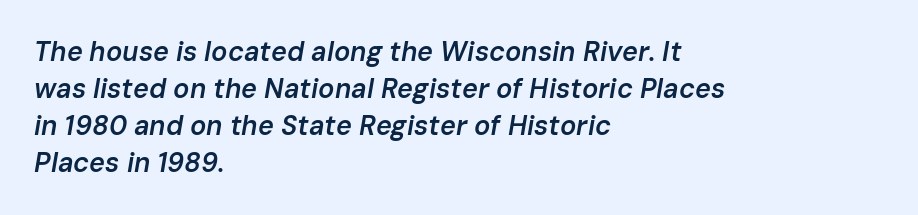
The image shows 27 px text type, italic (leaning right); set left-aligned, normal line spacing (1.37x), normal letter spacing, not underlined.
